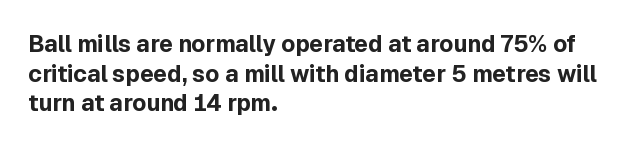
Is there any slant? The stems are plumb. Nothing unusual about the tracking: characters are spaced as the font intends. These words are printed bold, with thick strokes throughout. Evenly set lines give the paragraph a standard silhouette.
